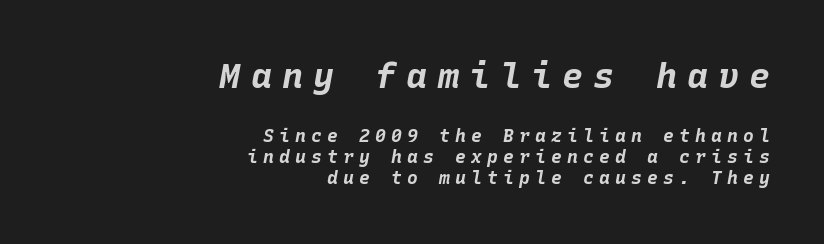
The image shows 35 px bold type, italic (leaning right), monospaced; set right-aligned, line spacing 1.19x, unusually wide letter spacing (+0.29 em), not underlined; the first (top) block is 1.94x larger; low stroke contrast and a large x-height.
